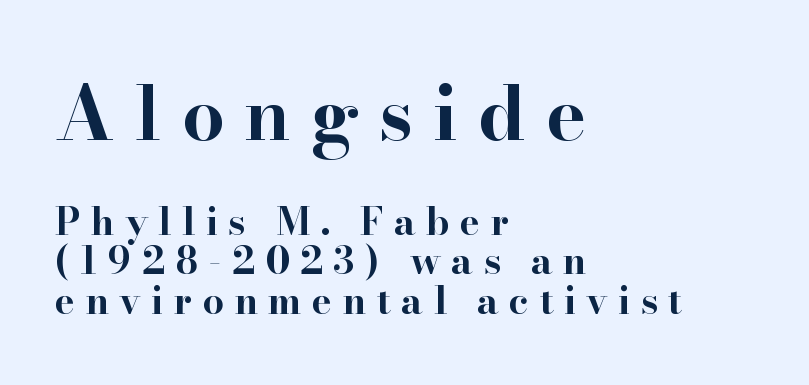
{"serif": "yes", "italic": "no", "bold": "yes", "weight": "bold", "width": "wide", "stroke_contrast": "high", "x_height": "small", "monospaced": "no", "underline": "no", "align": "left", "line_spacing": "tight", "line_spacing_ratio": 1.03, "letter_spacing": "wide", "letter_spacing_em": 0.27, "larger_block": "first", "size_ratio": 1.97, "glyph_px": 75}
